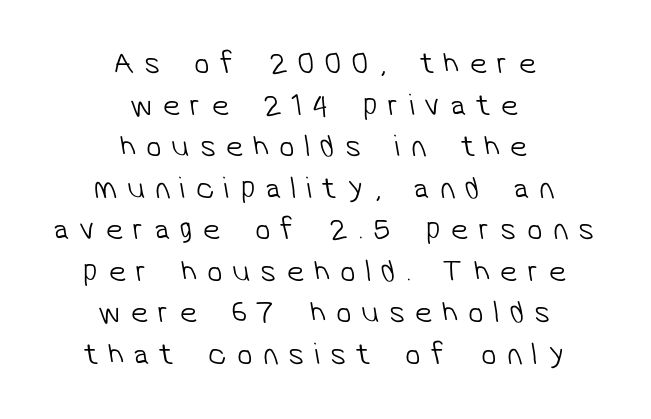
{"serif": "no", "bold": "no", "weight": "light", "width": "normal", "stroke_contrast": "low", "x_height": "medium", "monospaced": "no", "underline": "no", "align": "center", "line_spacing": "normal", "line_spacing_ratio": 1.34, "letter_spacing": "wide", "letter_spacing_em": 0.33, "glyph_px": 31}
